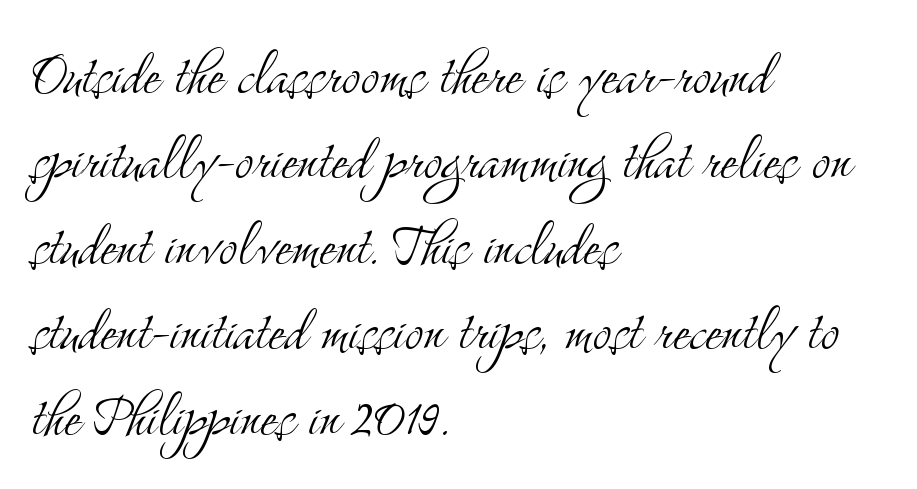
This rendering employs a face with finishing strokes, i.e., a serif. Bare-footed words on every line. Tracking here is standard; glyphs follow each other at the usual distance. This reads as an unemphasized weight, regular at the heaviest.
